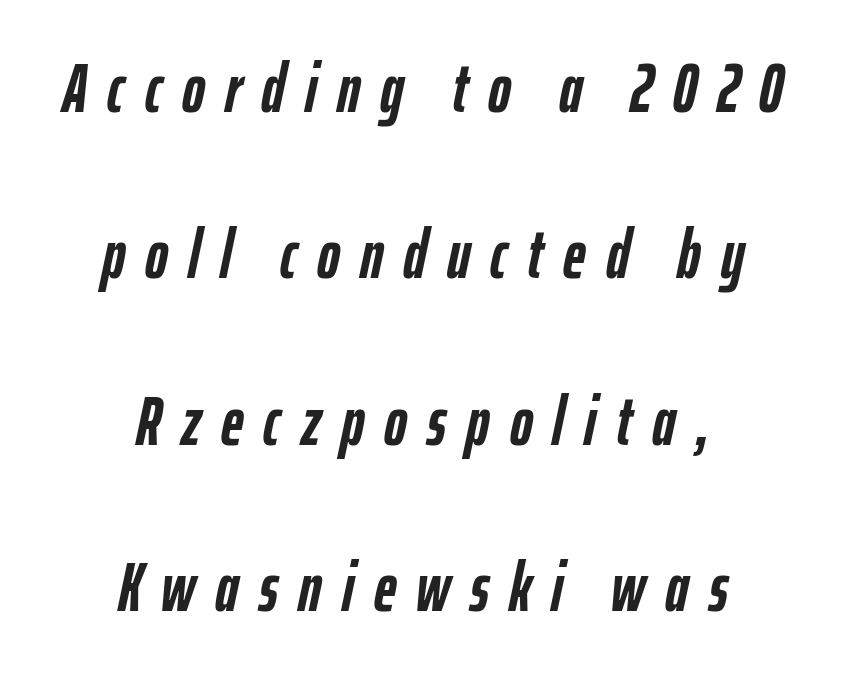
Q: Is the text bold? A: Yes.
Q: Is the text italic (slanted)? A: Yes, it leans right by about 12 degrees.
Q: Is the text underlined? A: No.
Q: How is the paragraph aligned? A: Centered.
Q: Is the spacing between letters normal or unusually wide? A: Unusually wide.
Q: Is the spacing between lines tight, normal or loose? A: Loose.
Q: Width (condensed, normal, or wide)? A: Condensed.
Q: Stroke contrast? A: Low.
Q: x-height? A: Medium.
Q: Monospaced? A: No.
